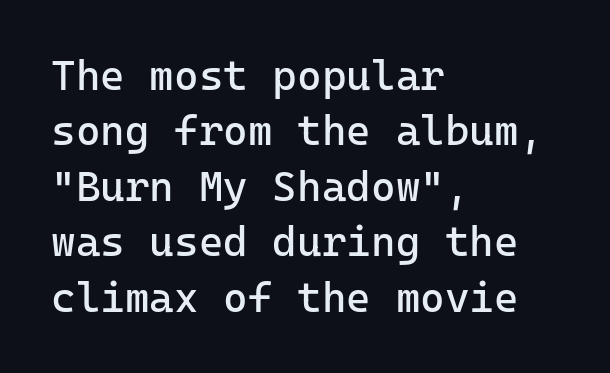
This block has exactly the height ordinary leading produces. These lines keep a tight, regular rhythm from letter to letter. The glyphs are unaccompanied by any horizontal stroke below them. These lines were composed using upright roman letters. A sans-serif font was chosen for this passage.
